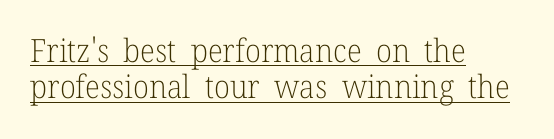
The image shows 32 px light serif type, upright; set left-aligned, tight line spacing (1.14x), normal letter spacing, underlined; low stroke contrast and a medium x-height.
